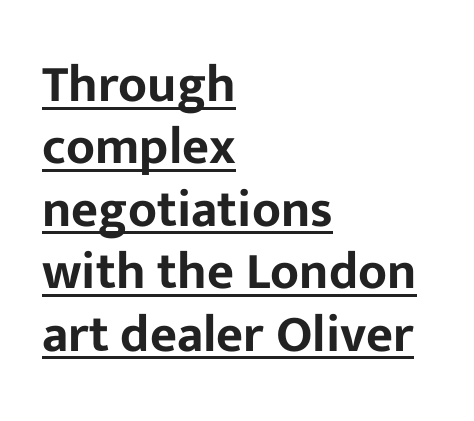
The image shows 52 px sans-serif type, upright; set left-aligned, line spacing 1.2x, normal letter spacing, underlined; low stroke contrast and a medium x-height.
